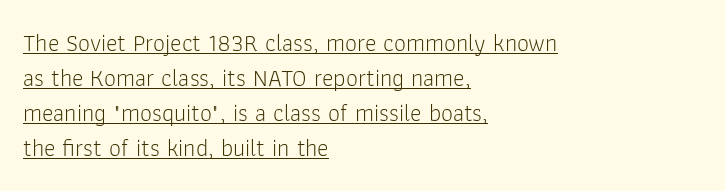
Q: Is the text bold? A: No.
Q: Is the text italic (slanted)? A: No, it is upright.
Q: Is the text underlined? A: Yes.
Q: How is the paragraph aligned? A: Left-aligned.
Q: Is the spacing between letters normal or unusually wide? A: Normal.
Q: Is the spacing between lines tight, normal or loose? A: Normal.
